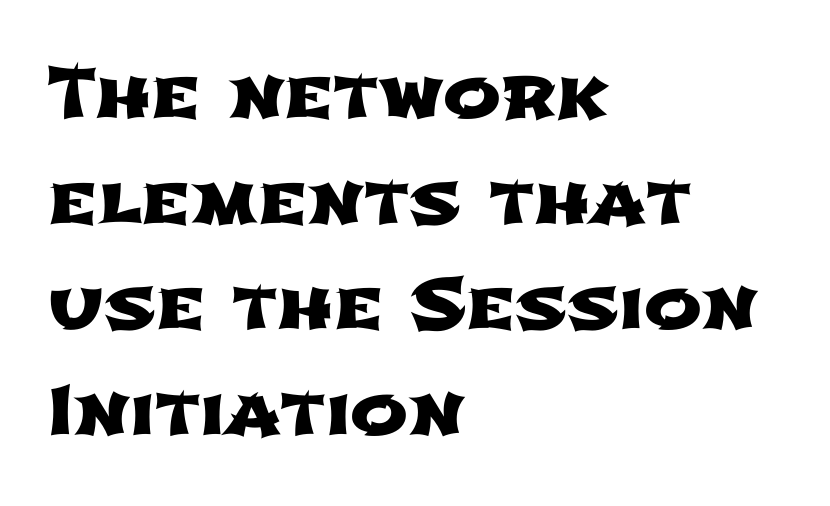
The image shows 69 px wide sans-serif type; set left-aligned, normal line spacing (1.53x), normal letter spacing, not underlined; low stroke contrast and a medium x-height.
